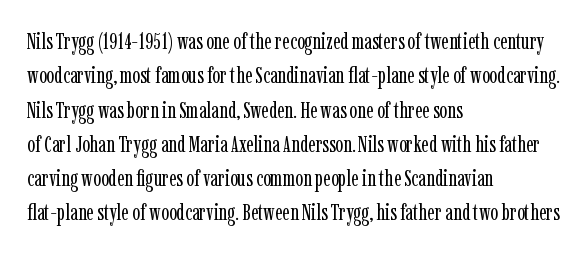
The vertical gap from one line to the next is medium. These lines were composed using upright roman letters. Horizontal alignment here is leftward, the default for most running prose. The gaps between neighbouring characters are ordinary and unremarkable. Weight: regular or lighter.
